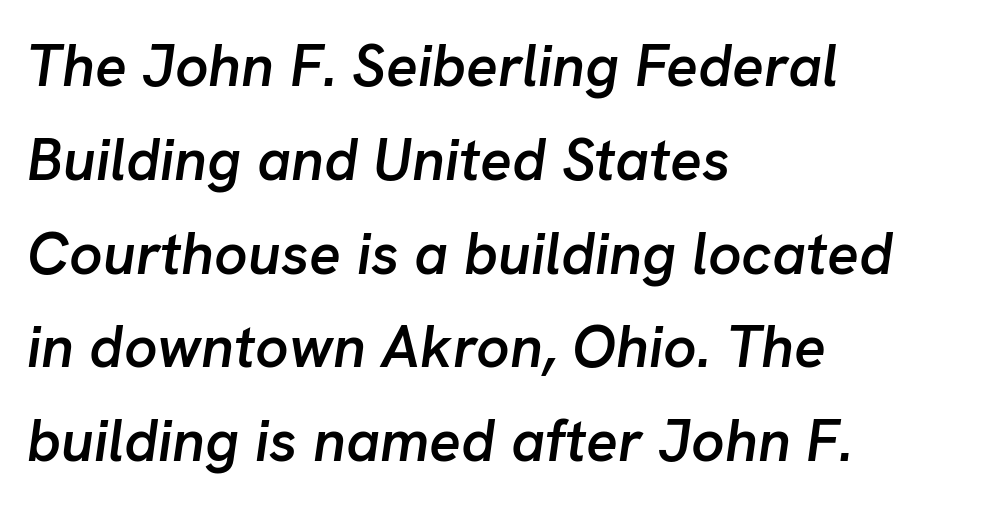
The image shows 59 px semibold type, italic (leaning right); set left-aligned, normal line spacing (1.59x), normal letter spacing, not underlined; low stroke contrast and a medium x-height.
